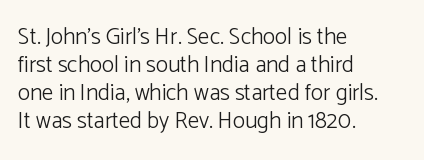
The image shows 23 px text type, upright; set left-aligned, line spacing 1.22x, normal letter spacing, not underlined.
